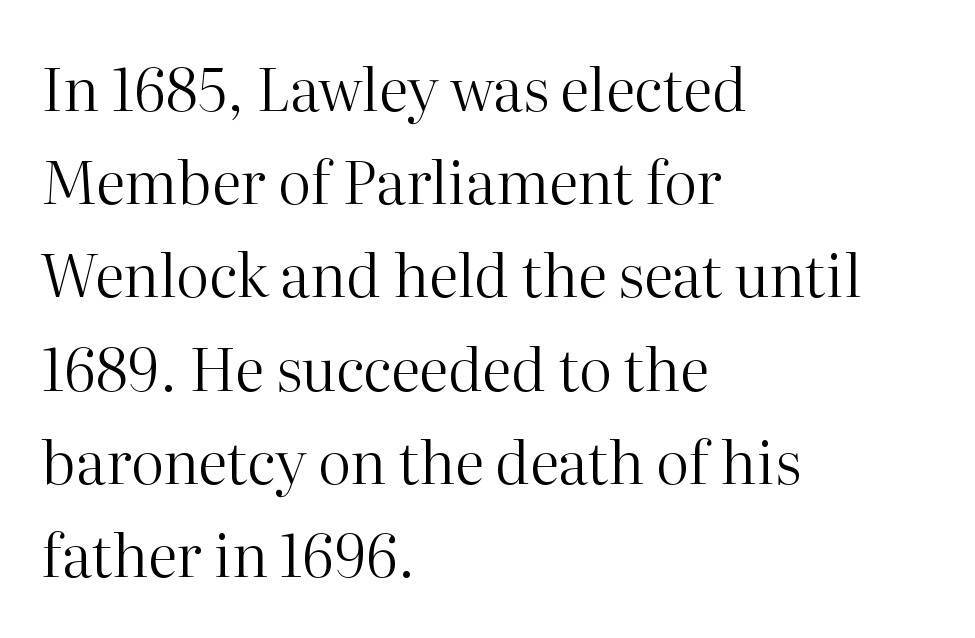
The image shows 59 px regular-weight serif type, upright; set left-aligned, normal line spacing (1.58x), normal letter spacing, not underlined; high stroke contrast and a medium x-height.
